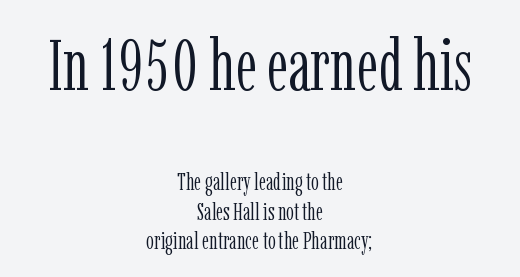
Does the type have serifs? Yes, each stem ends in a small foot. Casual observation: everything's sitting right in the middle. Posture: straight, roman, zero tilt. These lines are rendered in a variable-pitch font.
